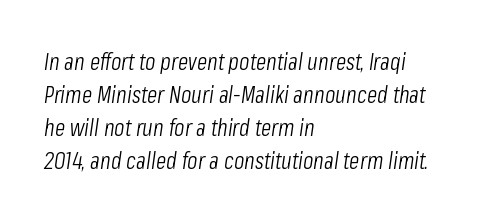
The image shows 24 px text type, italic (leaning right); set left-aligned, normal line spacing (1.38x), normal letter spacing, not underlined.
